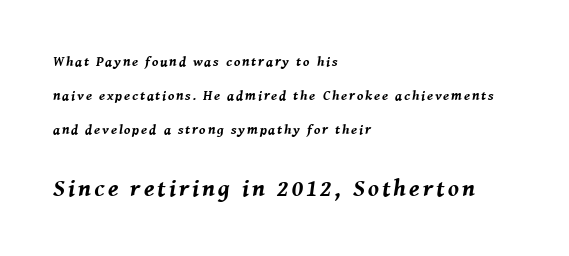
This is oblique type, the kind used for emphasis or titles. The ragged edge is on the right, which tells us the setting is flush left. Size hierarchy here favors the trailing block over the leading one. Vertically, the passage feels expansive, rows floating well apart. Typographic density is high because the face is bold.
